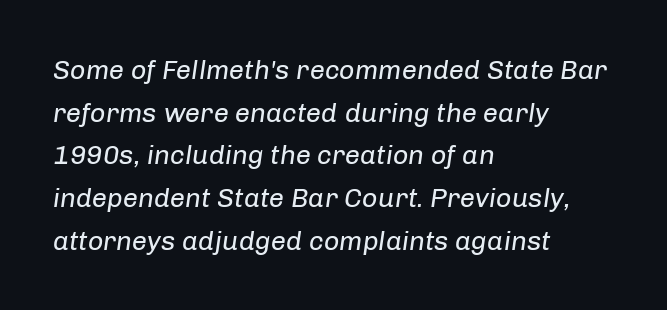
Q: Is the text bold? A: No.
Q: Is the text italic (slanted)? A: Yes, it leans right by about 8 degrees.
Q: Is the text underlined? A: No.
Q: How is the paragraph aligned? A: Left-aligned.
Q: Is the spacing between letters normal or unusually wide? A: Normal.
Q: Is the spacing between lines tight, normal or loose? A: Normal.
